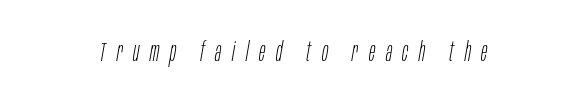
The specimen omits any rule beneath the text block's lines. Italic: yes, the glyphs are oblique. Observe the wide spacing: letters keep a clear distance from each other. The letters look calm and open, with moderate or lighter stems.
